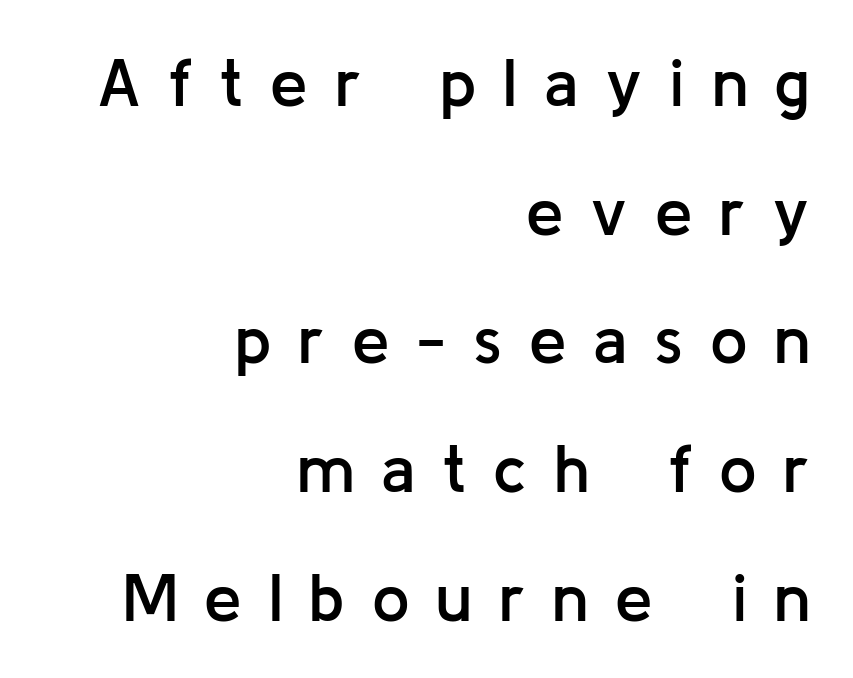
{"serif": "no", "italic": "no", "bold": "semi", "weight": "semibold", "width": "normal", "stroke_contrast": "low", "x_height": "medium", "monospaced": "no", "underline": "no", "align": "right", "line_spacing": "loose", "line_spacing_ratio": 1.92, "letter_spacing": "wide", "letter_spacing_em": 0.4, "glyph_px": 67}
